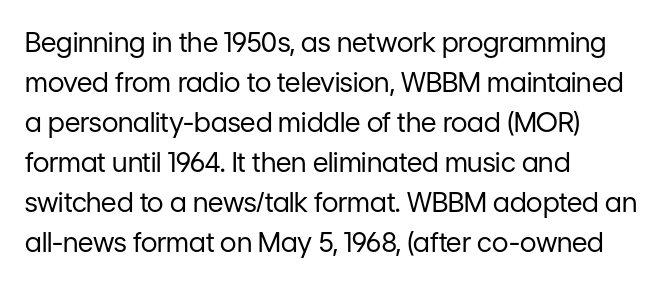
Italic: no, the glyphs are upright roman. Observe the ordinary spacing: letters are neighbours, not strangers. Line spacing here is normal. The zone under the glyphs is completely vacant. These lines stack with their left ends in a neat column.
